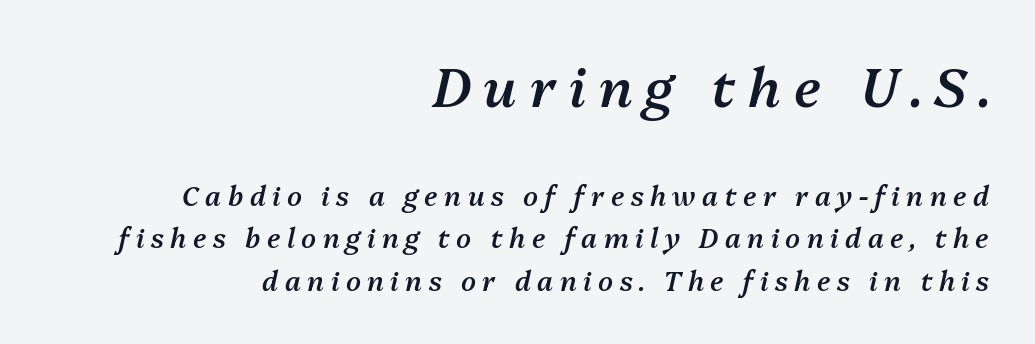
The first block has been scaled up relative to the second. This sample has the flowing, uneven cadence of proportional lettering. Whoever set this chose a conventional vertical rhythm. Glyph-to-glyph distance is far greater than everyday printed text. Emphasis by weight is partial: semibold.
